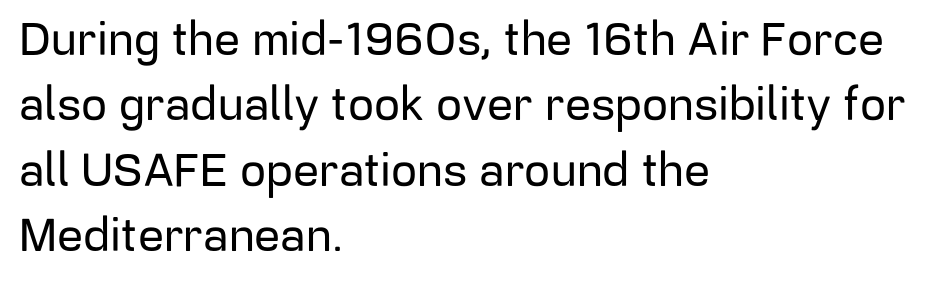
The space beneath each line is pristine and unruled. A typesetter would call this proportional, since set widths differ per character. Italic: no, the glyphs are upright roman. Stroke terminals: plain, sans-serif. The rag falls on the right side of this text block. The block of text has a typical density, with ordinary space between rows.
